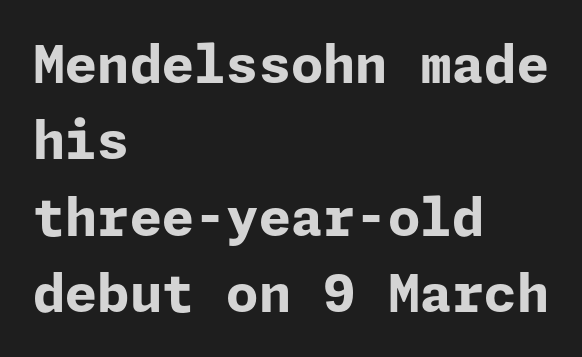
The letters carry no serifs — their stems end cleanly without finishing strokes. These lines carry a lot of weight — the face is fully bold. Where is the straight margin? On the left. Posture: upright roman.
